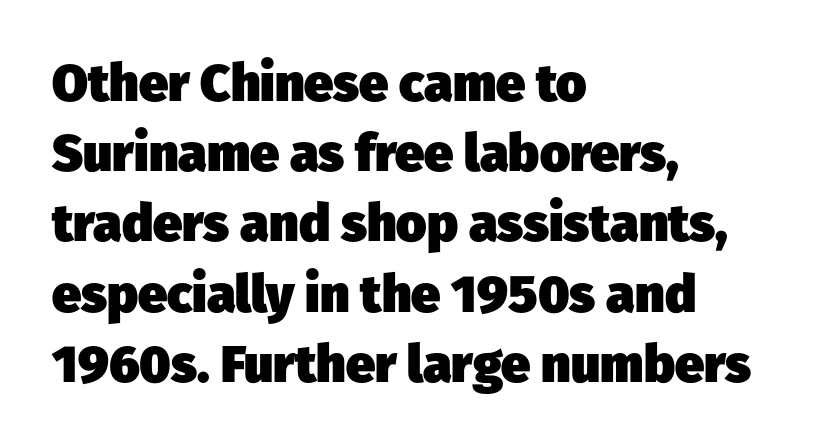
The image shows 52 px heavy sans-serif type; set left-aligned, normal line spacing (1.35x), normal letter spacing, not underlined; low stroke contrast and a medium x-height.
